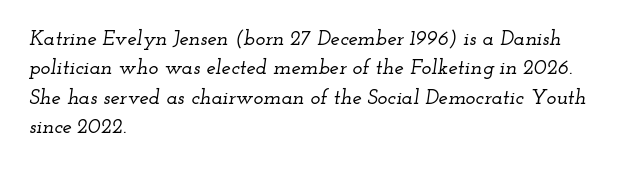
Every character sits at an angle, as italics do. The letters sit at their default tracking, neither squeezed nor spread. Regarding leading, the lines here are spaced in the standard way. Is the block centered? No — it sits flush against the left margin. Clear beneath every line of the passage.
